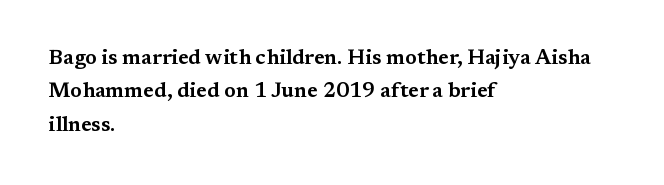
The image shows 21 px text type, upright; set left-aligned, normal line spacing (1.59x), normal letter spacing, not underlined.
